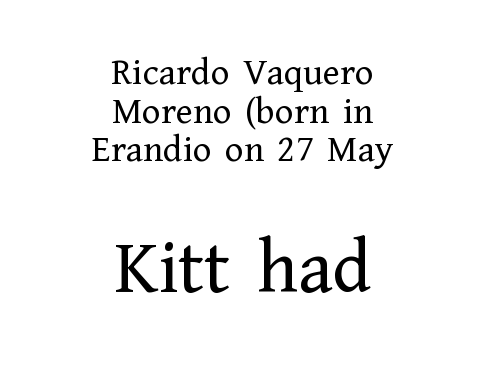
Q: Is the text bold? A: No.
Q: Is the text italic (slanted)? A: No, it is upright.
Q: Is the typeface a serif or a sans-serif typeface? A: Serif.
Q: Is the text underlined? A: No.
Q: How is the paragraph aligned? A: Centered.
Q: Is the spacing between letters normal or unusually wide? A: Normal.
Q: Is the spacing between lines tight, normal or loose? A: Tight.
Q: Which block of text is set in a larger size, the first (top) or the second (bottom)? A: The second (bottom) one.
Q: Width (condensed, normal, or wide)? A: Normal.
Q: Stroke contrast? A: Low.
Q: x-height? A: Medium.
Q: Monospaced? A: No.
